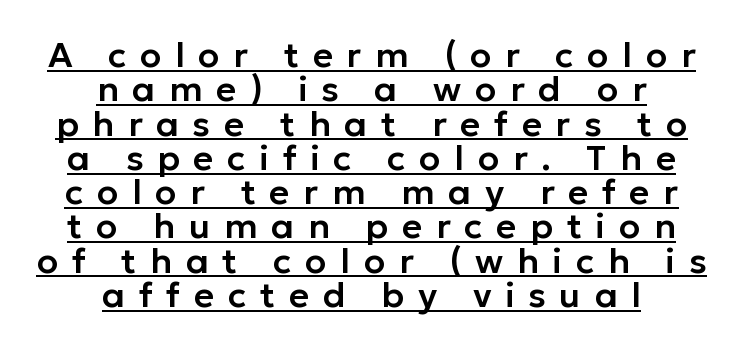
Q: Is the text italic (slanted)? A: No, it is upright.
Q: Is the typeface a serif or a sans-serif typeface? A: Sans-serif.
Q: Is the text underlined? A: Yes.
Q: How is the paragraph aligned? A: Centered.
Q: Is the spacing between letters normal or unusually wide? A: Unusually wide.
Q: Is the spacing between lines tight, normal or loose? A: Tight.
Q: Width (condensed, normal, or wide)? A: Normal.
Q: Stroke contrast? A: Low.
Q: x-height? A: Medium.
Q: Monospaced? A: No.
